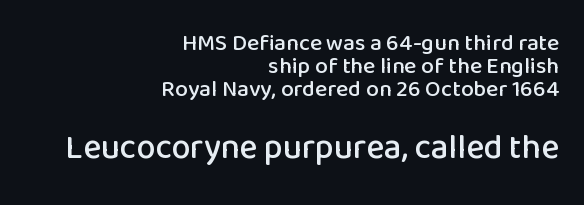
The following chunk of copy outweighs the initial chunk in type size. Bare-footed words on every line. Very little white space separates one row of letters from the next. The face used here is rendered with its standard letterfit.
